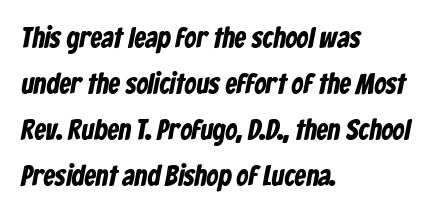
{"serif": "no", "width": "condensed", "stroke_contrast": "low", "x_height": "medium", "monospaced": "no", "underline": "no", "align": "left", "line_spacing": "normal", "line_spacing_ratio": 1.59, "letter_spacing": "normal", "letter_spacing_em": 0.0, "glyph_px": 29}
